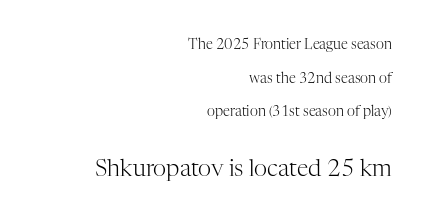
The image shows 23 px text type, upright; set right-aligned, loose line spacing (2.41x), normal letter spacing, not underlined; the second (bottom) block is 1.64x larger.
